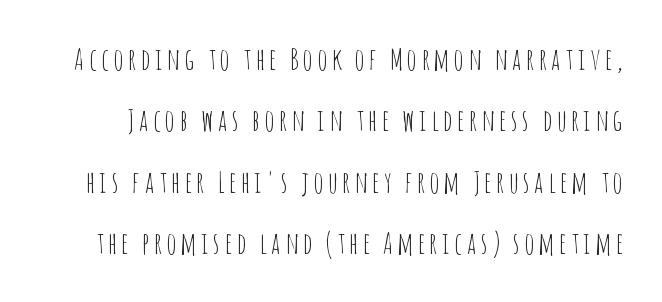
{"serif": "no", "italic": "no", "bold": "no", "weight": "thin", "width": "condensed", "stroke_contrast": "low", "x_height": "large", "monospaced": "no", "underline": "no", "line_spacing": "loose", "line_spacing_ratio": 2.05, "glyph_px": 30}
